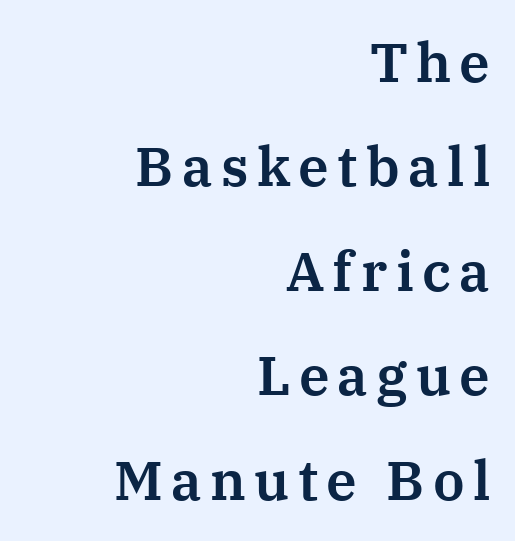
{"serif": "yes", "italic": "no", "width": "normal", "stroke_contrast": "medium", "x_height": "medium", "monospaced": "no", "underline": "no", "align": "right", "line_spacing": "loose", "line_spacing_ratio": 1.9, "glyph_px": 55}
